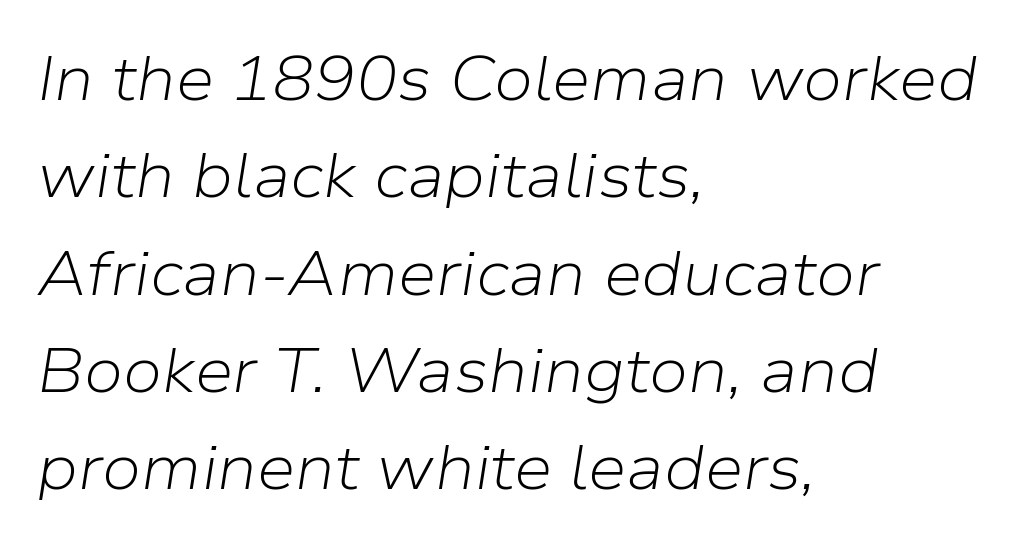
Q: Is the text bold? A: No.
Q: Is the text italic (slanted)? A: Yes, it leans right by about 9 degrees.
Q: Is the text underlined? A: No.
Q: How is the paragraph aligned? A: Left-aligned.
Q: Is the spacing between letters normal or unusually wide? A: Normal.
Q: Is the spacing between lines tight, normal or loose? A: Normal.
Q: Width (condensed, normal, or wide)? A: Normal.
Q: Stroke contrast? A: Low.
Q: x-height? A: Medium.
Q: Monospaced? A: No.
